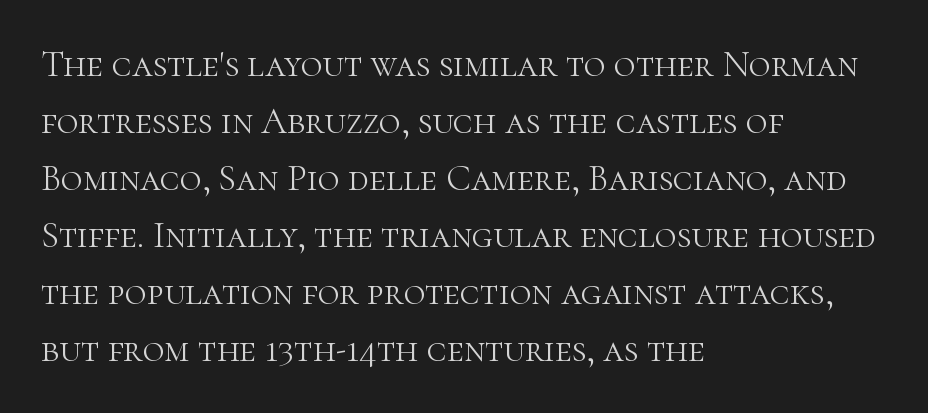
The image shows 37 px light serif type, upright; set left-aligned, normal line spacing (1.54x), normal letter spacing, not underlined; high stroke contrast and a medium x-height.
